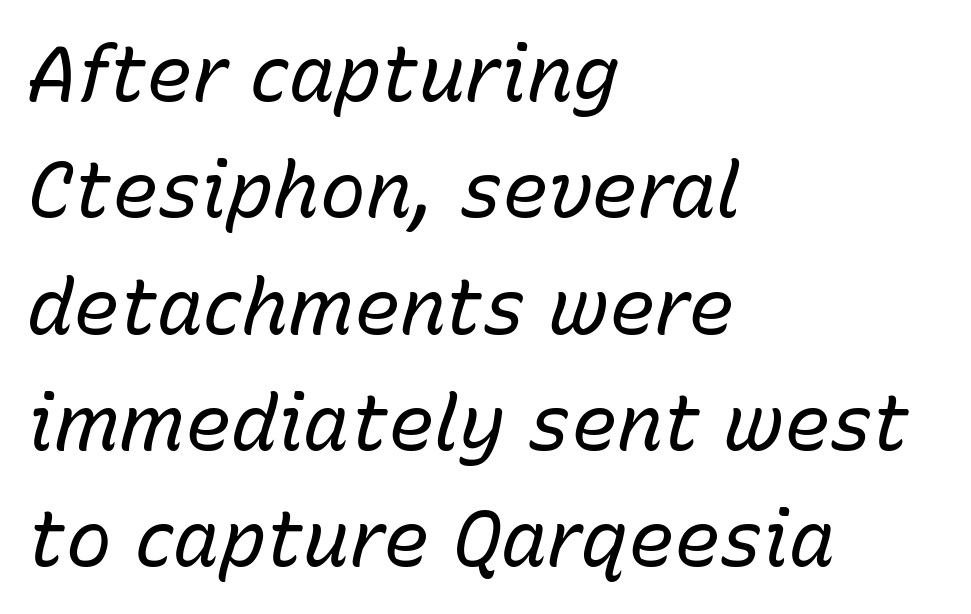
The lines sit at an ordinary, default distance from one another. Nobody drew a line under any word here. Where is the straight margin? On the left. Characters are canted at an angle relative to the baseline's perpendicular. Is this a fixed-width face? No — the glyphs have proportional, varying widths. Stroke thickness stays within the range of a standard reading face or lighter.
